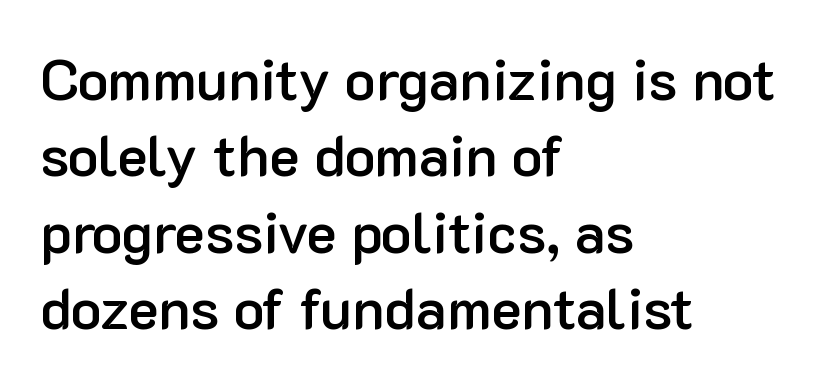
No italicization has been applied; the sample stays upright. Character widths vary here, with narrow letters taking less room than wide ones. In terms of weight, the rendering is demibold, just under bold. Honestly, there is no underline to notice here at all.
